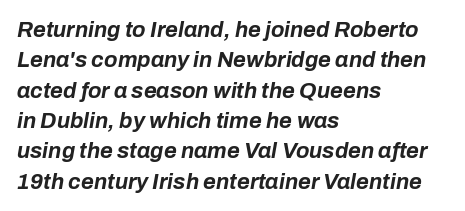
Beneath every word, the page is bare. Emphasis-style slanted type is in use. Vertical spacing — default. Line beginnings align vertically; line endings do not.
